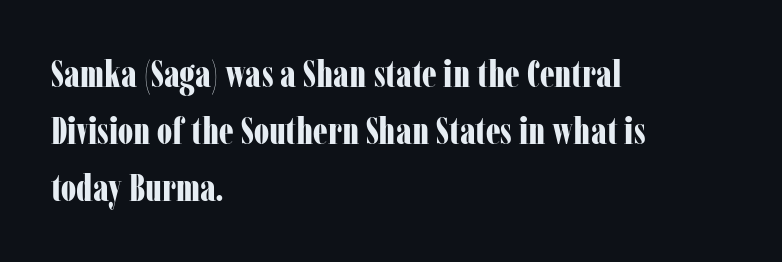
The image shows 37 px bold, condensed serif type, upright; set left-aligned, normal line spacing (1.54x), normal letter spacing, not underlined; low stroke contrast and a medium x-height.
